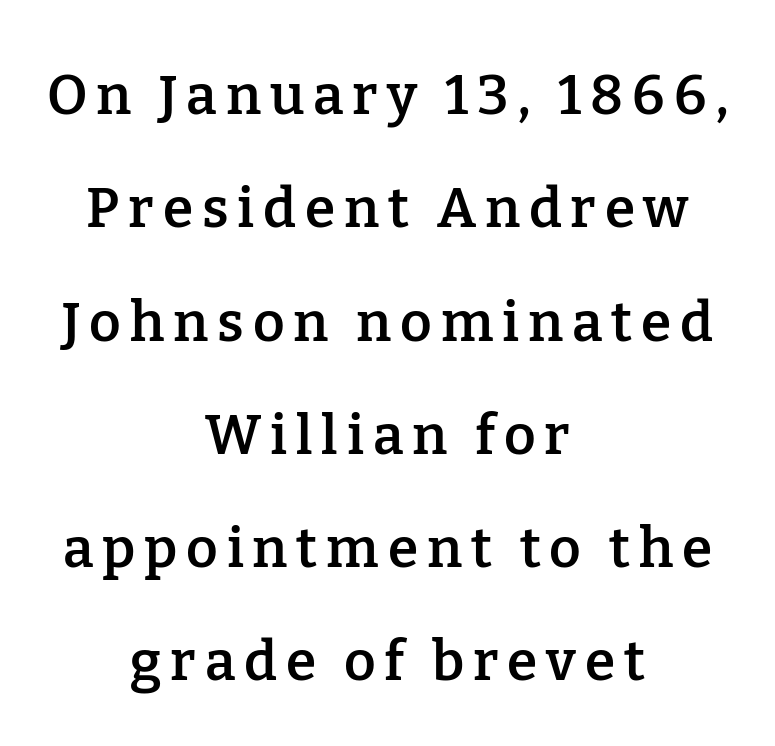
Q: Is the text bold? A: Semi-bold.
Q: Is the text italic (slanted)? A: No, it is upright.
Q: Is the typeface a serif or a sans-serif typeface? A: Serif.
Q: Is the text underlined? A: No.
Q: How is the paragraph aligned? A: Centered.
Q: Is the spacing between lines tight, normal or loose? A: Loose.
Q: Width (condensed, normal, or wide)? A: Normal.
Q: Stroke contrast? A: Low.
Q: x-height? A: Medium.
Q: Monospaced? A: No.
